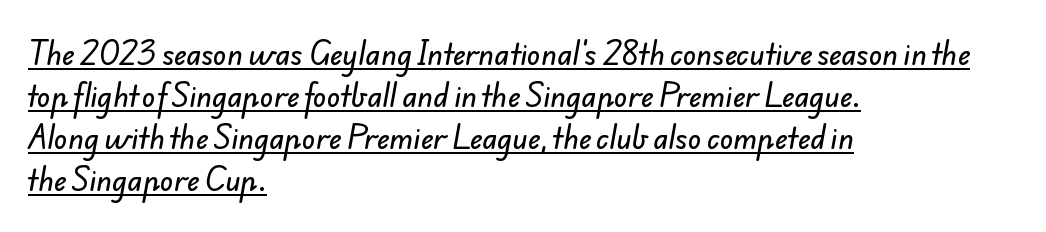
Q: Is the typeface a serif or a sans-serif typeface? A: Sans-serif.
Q: Is the text underlined? A: Yes.
Q: How is the paragraph aligned? A: Left-aligned.
Q: Is the spacing between letters normal or unusually wide? A: Normal.
Q: Is the spacing between lines tight, normal or loose? A: Normal.
Q: Width (condensed, normal, or wide)? A: Normal.
Q: Stroke contrast? A: Low.
Q: x-height? A: Small.
Q: Monospaced? A: No.
